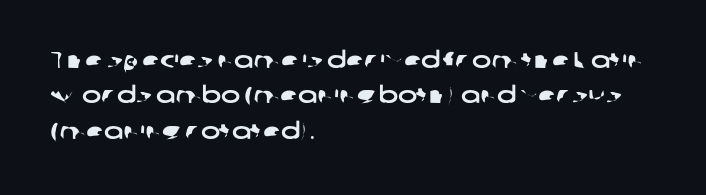
Alignment: flush left. What's the leading like? Ordinary, nothing unusual. The gaps between neighbouring characters are ordinary and unremarkable. Plain, unruled lines of type.
